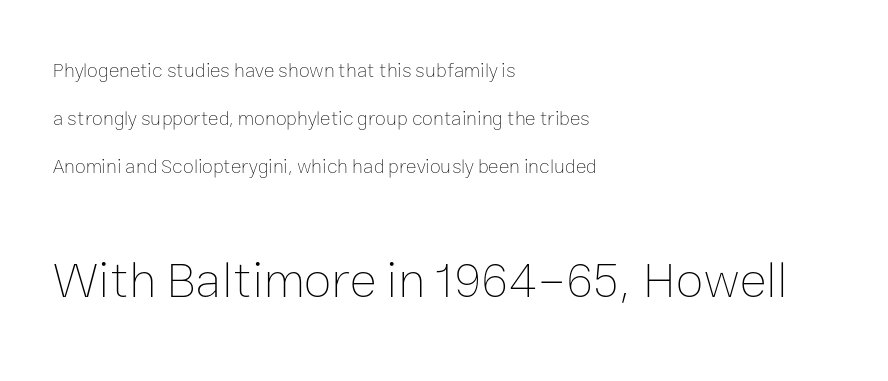
Q: Is the text bold? A: No.
Q: Is the text italic (slanted)? A: No, it is upright.
Q: Is the text underlined? A: No.
Q: How is the paragraph aligned? A: Left-aligned.
Q: Is the spacing between letters normal or unusually wide? A: Normal.
Q: Is the spacing between lines tight, normal or loose? A: Loose.
Q: Which block of text is set in a larger size, the first (top) or the second (bottom)? A: The second (bottom) one.
Q: Width (condensed, normal, or wide)? A: Normal.
Q: Stroke contrast? A: Low.
Q: x-height? A: Medium.
Q: Monospaced? A: No.
